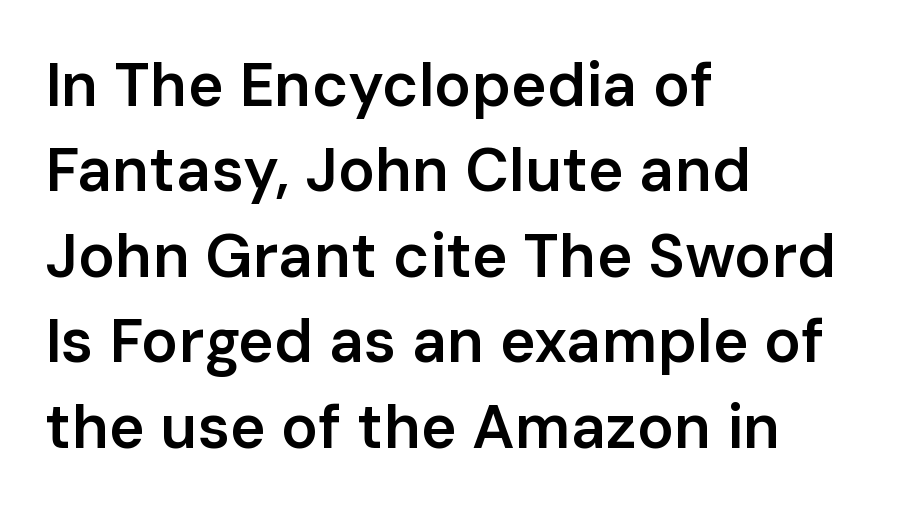
Q: Is the text bold? A: Semi-bold.
Q: Is the text italic (slanted)? A: No, it is upright.
Q: Is the typeface a serif or a sans-serif typeface? A: Sans-serif.
Q: Is the text underlined? A: No.
Q: How is the paragraph aligned? A: Left-aligned.
Q: Is the spacing between letters normal or unusually wide? A: Normal.
Q: Is the spacing between lines tight, normal or loose? A: Normal.
Q: Width (condensed, normal, or wide)? A: Normal.
Q: Stroke contrast? A: Low.
Q: x-height? A: Medium.
Q: Monospaced? A: No.
